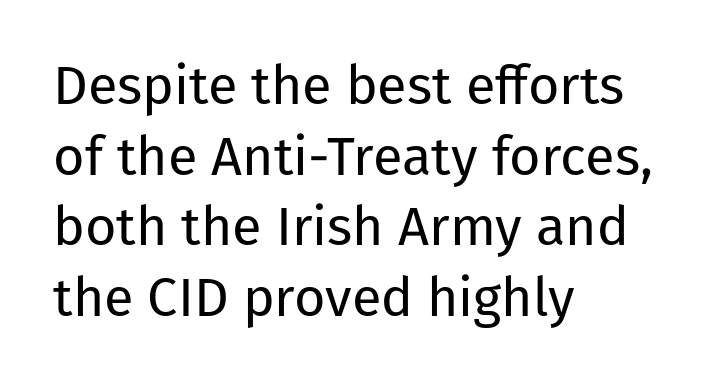
Q: Is the text bold? A: No.
Q: Is the text italic (slanted)? A: No, it is upright.
Q: Is the typeface a serif or a sans-serif typeface? A: Sans-serif.
Q: Is the text underlined? A: No.
Q: How is the paragraph aligned? A: Left-aligned.
Q: Is the spacing between letters normal or unusually wide? A: Normal.
Q: Is the spacing between lines tight, normal or loose? A: Normal.
Q: Width (condensed, normal, or wide)? A: Normal.
Q: Stroke contrast? A: Low.
Q: x-height? A: Medium.
Q: Monospaced? A: No.
